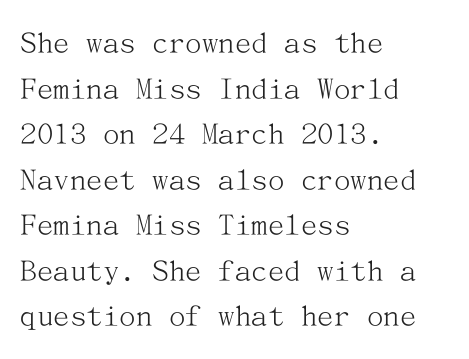
Q: Is the text bold? A: No.
Q: Is the text italic (slanted)? A: No, it is upright.
Q: Is the typeface a serif or a sans-serif typeface? A: Serif.
Q: Is the text underlined? A: No.
Q: How is the paragraph aligned? A: Left-aligned.
Q: Is the spacing between letters normal or unusually wide? A: Normal.
Q: Is the spacing between lines tight, normal or loose? A: Normal.
Q: Width (condensed, normal, or wide)? A: Normal.
Q: Stroke contrast? A: Medium.
Q: x-height? A: Medium.
